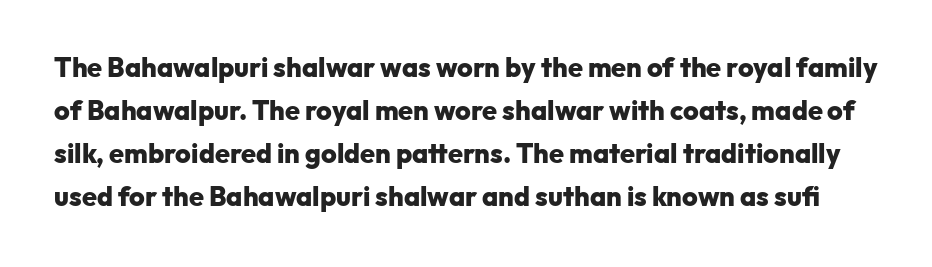
{"italic": "no", "bold": "yes", "underline": "no", "line_spacing": "normal", "line_spacing_ratio": 1.59, "letter_spacing": "normal", "letter_spacing_em": 0.0, "glyph_px": 27}
